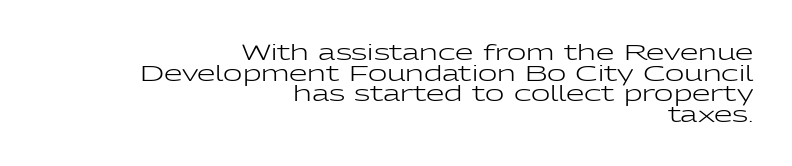
{"italic": "no", "bold": "no", "underline": "no", "align": "right", "line_spacing": "tight", "line_spacing_ratio": 0.98, "letter_spacing": "normal", "letter_spacing_em": 0.0, "glyph_px": 21}
